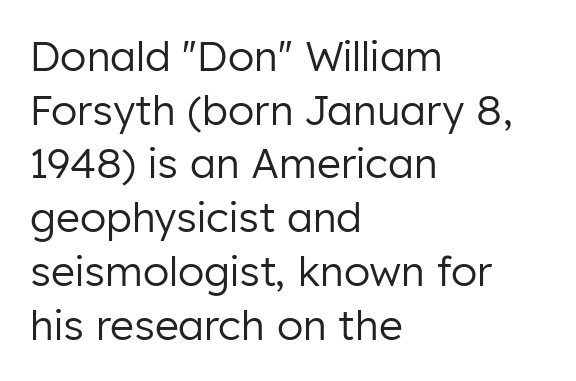
{"serif": "no", "italic": "no", "bold": "no", "weight": "regular", "width": "normal", "stroke_contrast": "low", "x_height": "medium", "monospaced": "no", "underline": "no", "align": "left", "line_spacing": "normal", "line_spacing_ratio": 1.31, "letter_spacing": "normal", "letter_spacing_em": 0.0, "glyph_px": 41}
